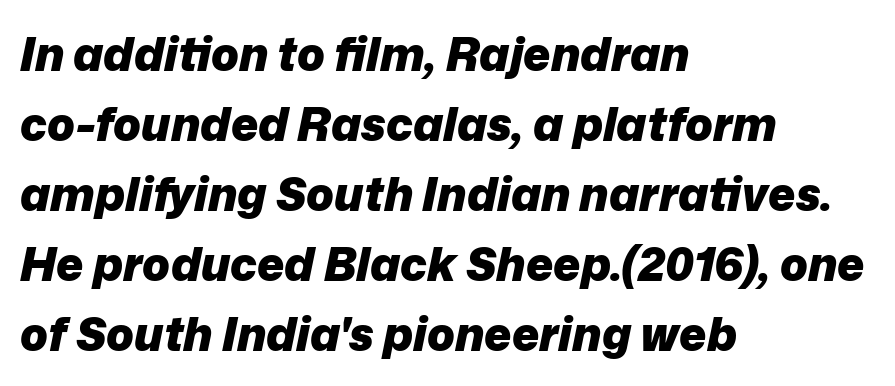
Q: Is the text bold? A: Yes.
Q: Is the text italic (slanted)? A: Yes, it leans right by about 12 degrees.
Q: Is the text underlined? A: No.
Q: How is the paragraph aligned? A: Left-aligned.
Q: Is the spacing between letters normal or unusually wide? A: Normal.
Q: Is the spacing between lines tight, normal or loose? A: Normal.
Q: Width (condensed, normal, or wide)? A: Normal.
Q: Stroke contrast? A: Low.
Q: x-height? A: Medium.
Q: Monospaced? A: No.
